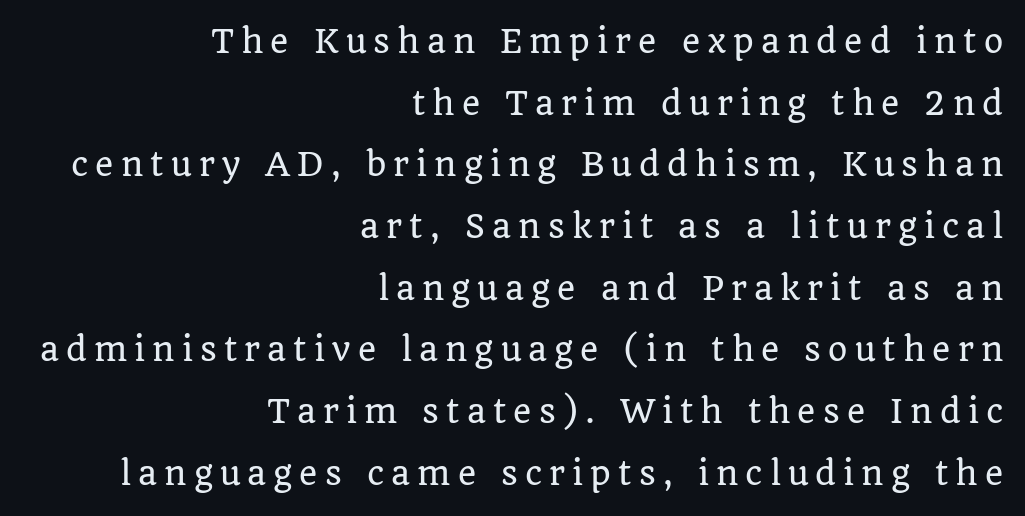
Notice how the passage keeps a crisp vertical edge on the right only. Vertical spacing — loose. Vertical strokes here are truly vertical. Is this a fixed-width face? No — the glyphs have proportional, varying widths. Glyph-to-glyph distance is far greater than everyday printed text. Decoration check: the copy has no underline.
